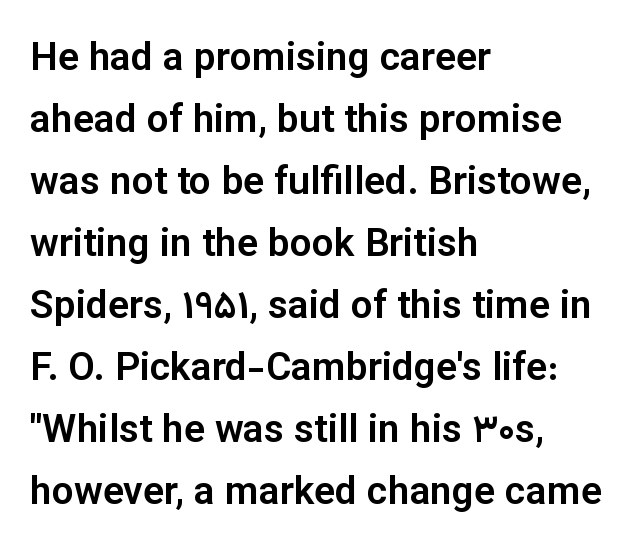
{"serif": "no", "italic": "no", "width": "normal", "stroke_contrast": "low", "x_height": "medium", "monospaced": "no", "underline": "no", "align": "left", "line_spacing": "normal", "line_spacing_ratio": 1.59, "letter_spacing": "normal", "letter_spacing_em": 0.0, "glyph_px": 39}
